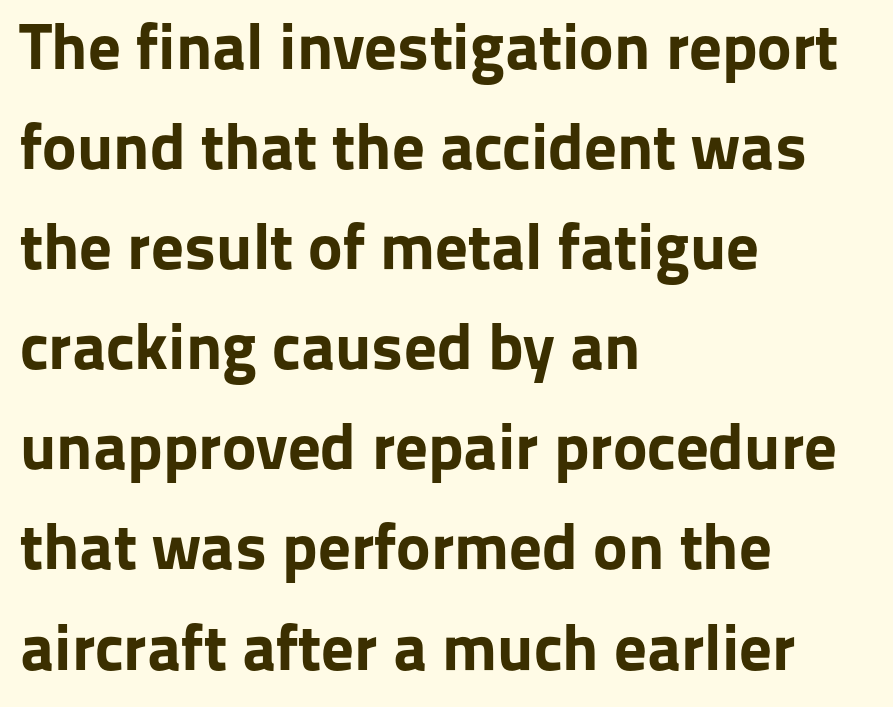
Rule under the text: the space is simply empty. If you drew a ruler down the left edge, every line would touch it. Horizontal bands of white between lines are of average thickness. Every stem runs plumb, perpendicular to the baseline. Heavy-handed strokes throughout: this text is bold. The passage shown has conventional tracking throughout.
